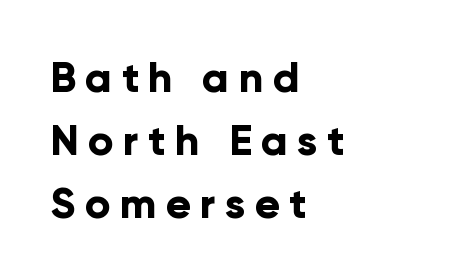
Q: Is the text bold? A: Yes.
Q: Is the text italic (slanted)? A: No, it is upright.
Q: Is the typeface a serif or a sans-serif typeface? A: Sans-serif.
Q: Is the text underlined? A: No.
Q: How is the paragraph aligned? A: Left-aligned.
Q: Is the spacing between letters normal or unusually wide? A: Unusually wide.
Q: Is the spacing between lines tight, normal or loose? A: Normal.
Q: Width (condensed, normal, or wide)? A: Normal.
Q: Stroke contrast? A: Low.
Q: x-height? A: Medium.
Q: Monospaced? A: No.
